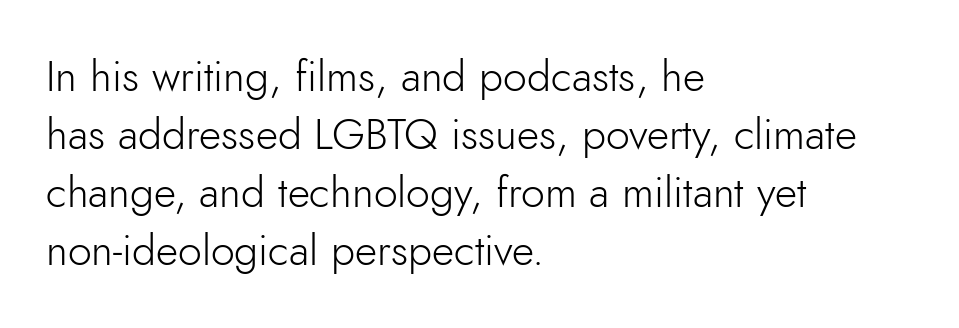
Q: Is the text bold? A: No.
Q: Is the text italic (slanted)? A: No, it is upright.
Q: Is the typeface a serif or a sans-serif typeface? A: Sans-serif.
Q: Is the text underlined? A: No.
Q: How is the paragraph aligned? A: Left-aligned.
Q: Is the spacing between letters normal or unusually wide? A: Normal.
Q: Is the spacing between lines tight, normal or loose? A: Normal.
Q: Width (condensed, normal, or wide)? A: Normal.
Q: Stroke contrast? A: Low.
Q: x-height? A: Small.
Q: Monospaced? A: No.
